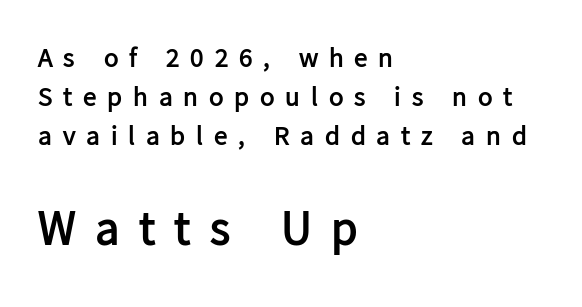
Visually the block forms a straight wall on the left and a jagged coastline on the right. The rendering inserts visible extra space after every character. Is this a fixed-width face? No — the glyphs have proportional, varying widths. Which chunk is bigger? The second one — the bottom block dwarfs the top. Summary of vertical rhythm: regular, with standard interline spacing.
